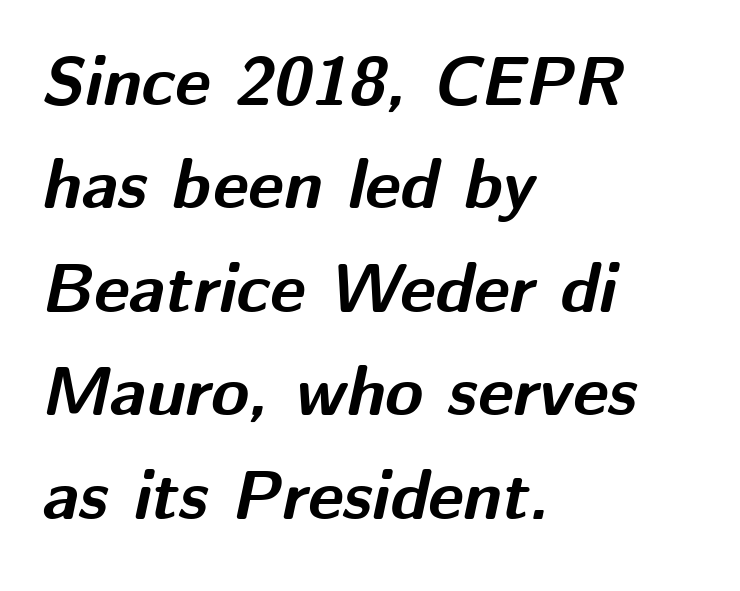
{"italic": "yes", "lean": "right", "slant_degrees": 12, "bold": "yes", "weight": "bold", "width": "normal", "stroke_contrast": "medium", "x_height": "medium", "monospaced": "no", "underline": "no", "align": "left", "line_spacing": "normal", "line_spacing_ratio": 1.5, "letter_spacing": "normal", "letter_spacing_em": 0.0, "glyph_px": 69}
